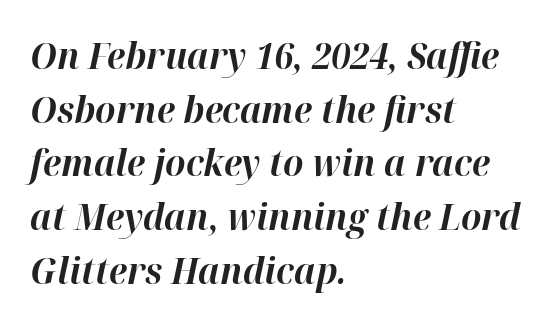
Q: Is the text bold? A: Yes.
Q: Is the text italic (slanted)? A: Yes, it leans right by about 12 degrees.
Q: Is the text underlined? A: No.
Q: How is the paragraph aligned? A: Left-aligned.
Q: Is the spacing between letters normal or unusually wide? A: Normal.
Q: Is the spacing between lines tight, normal or loose? A: Normal.
Q: Width (condensed, normal, or wide)? A: Normal.
Q: Stroke contrast? A: High.
Q: x-height? A: Medium.
Q: Monospaced? A: No.
